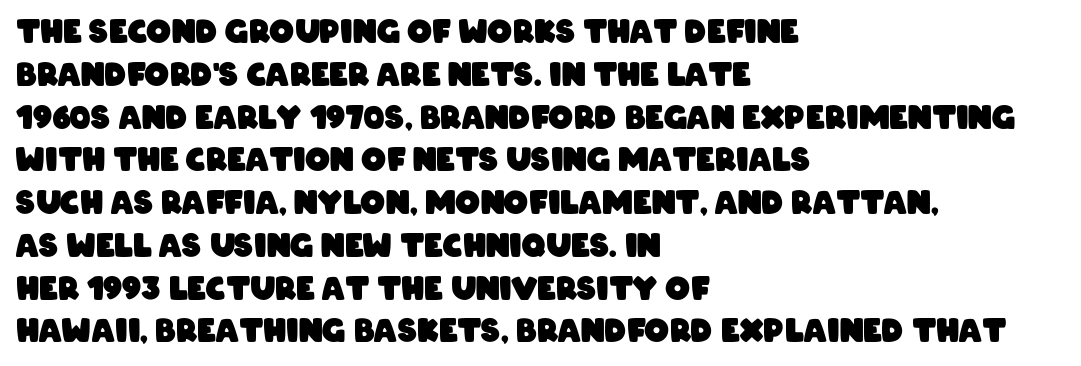
Q: Is the text bold? A: Yes.
Q: Is the typeface a serif or a sans-serif typeface? A: Sans-serif.
Q: Is the text underlined? A: No.
Q: How is the paragraph aligned? A: Left-aligned.
Q: Is the spacing between letters normal or unusually wide? A: Normal.
Q: Is the spacing between lines tight, normal or loose? A: Normal.
Q: Width (condensed, normal, or wide)? A: Condensed.
Q: Stroke contrast? A: Low.
Q: x-height? A: Large.
Q: Monospaced? A: No.
